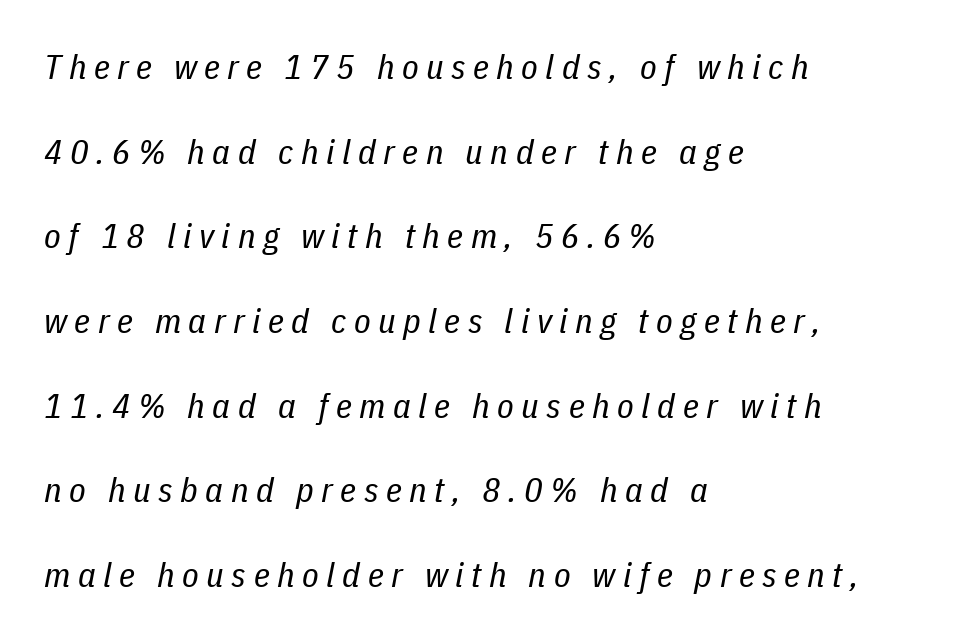
{"italic": "yes", "lean": "right", "slant_degrees": 11, "bold": "no", "weight": "regular", "width": "condensed", "stroke_contrast": "low", "x_height": "medium", "monospaced": "no", "underline": "no", "align": "left", "line_spacing": "loose", "line_spacing_ratio": 2.49, "letter_spacing": "wide", "letter_spacing_em": 0.22, "glyph_px": 34}
